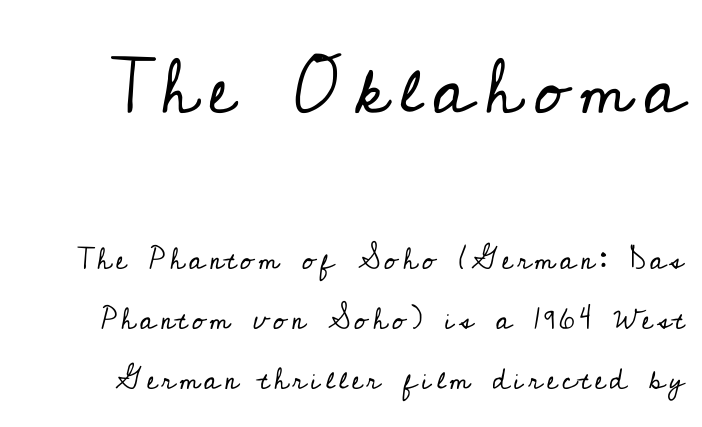
{"serif": "yes", "bold": "no", "weight": "regular", "width": "normal", "stroke_contrast": "low", "x_height": "small", "monospaced": "no", "underline": "no", "line_spacing": "loose", "line_spacing_ratio": 2.0, "larger_block": "first", "size_ratio": 2.53, "glyph_px": 76}
